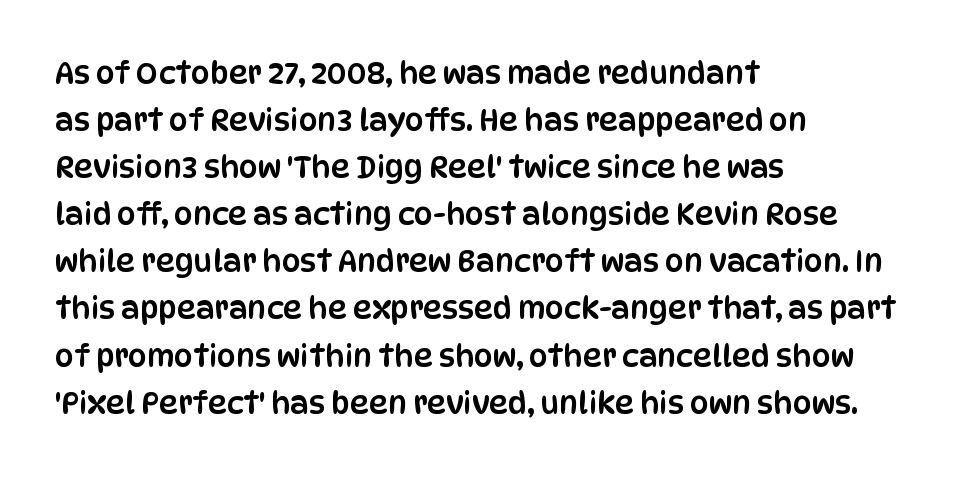
Q: Is the text italic (slanted)? A: No, it is upright.
Q: Is the typeface a serif or a sans-serif typeface? A: Sans-serif.
Q: Is the text underlined? A: No.
Q: How is the paragraph aligned? A: Left-aligned.
Q: Is the spacing between letters normal or unusually wide? A: Normal.
Q: Is the spacing between lines tight, normal or loose? A: Normal.
Q: Width (condensed, normal, or wide)? A: Condensed.
Q: Stroke contrast? A: Low.
Q: x-height? A: Large.
Q: Monospaced? A: No.
